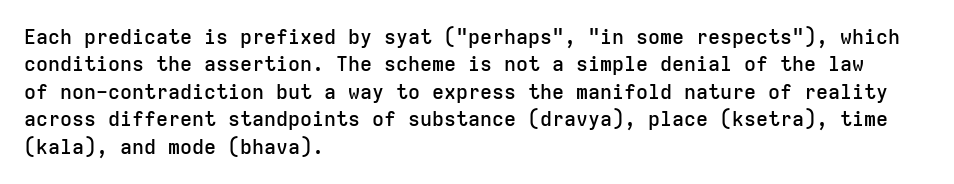
{"italic": "no", "bold": "semi", "underline": "no", "align": "left", "line_spacing": "normal", "line_spacing_ratio": 1.37, "letter_spacing": "normal", "letter_spacing_em": 0.0, "glyph_px": 20}
